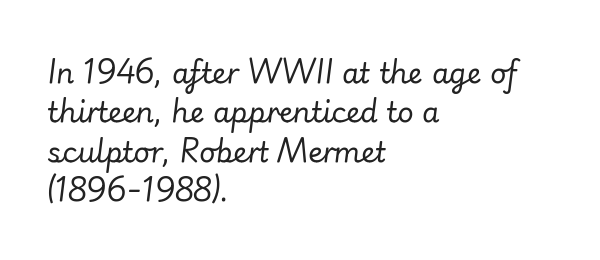
The image shows 28 px regular-weight type, italic (leaning right); set left-aligned, normal line spacing (1.41x), normal letter spacing, not underlined; low stroke contrast and a small x-height.
